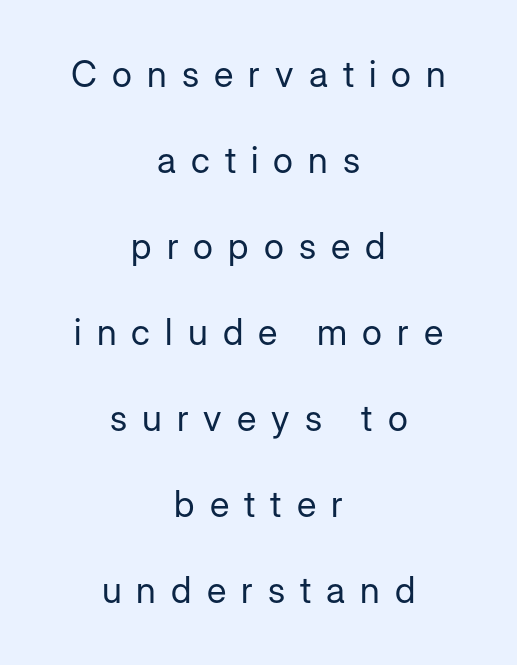
The image shows 36 px regular-weight sans-serif type, upright; set centered, loose line spacing (2.39x), unusually wide letter spacing (+0.42 em), not underlined; low stroke contrast and a medium x-height.
